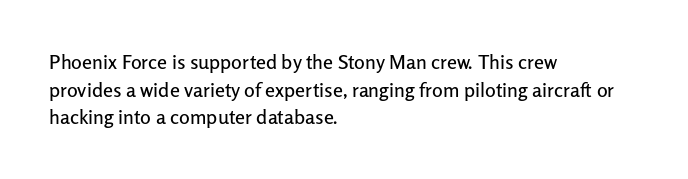
The image shows 20 px text type, upright; set left-aligned, normal line spacing (1.38x), normal letter spacing, not underlined.
